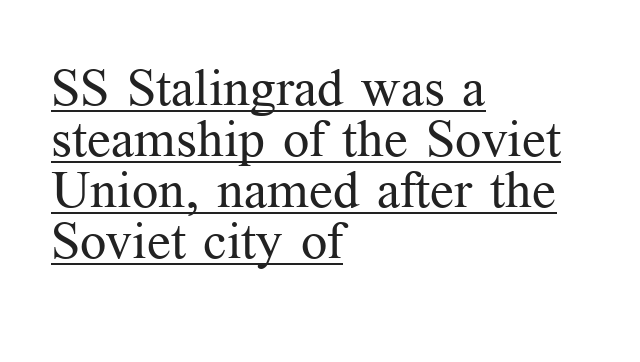
{"serif": "yes", "italic": "no", "bold": "no", "weight": "regular", "width": "normal", "stroke_contrast": "medium", "x_height": "medium", "monospaced": "no", "underline": "yes", "align": "left", "line_spacing": "tight", "line_spacing_ratio": 0.98, "letter_spacing": "normal", "letter_spacing_em": 0.0, "glyph_px": 52}
